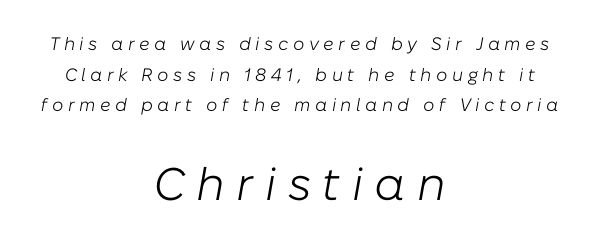
The letters advance in unequal steps, a hallmark of proportional type. Plain, unruled lines of type. These lines are centered, leaving both edges ragged. These glyphs show unthickened strokes, regular width or finer. The designer left line spacing at the default. The letters are spread apart with noticeably loose tracking.
